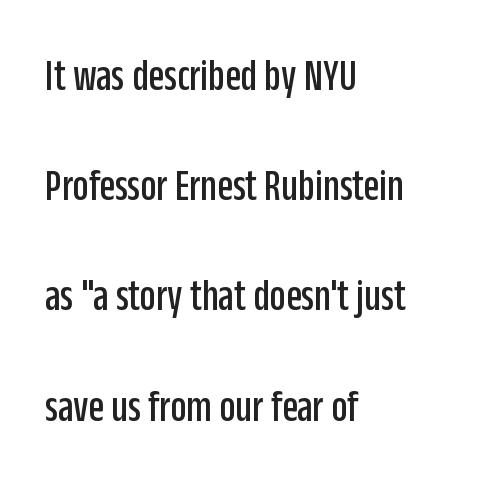
Is there any slant? The stems are plumb. Looks like regular typesetting: each glyph gets only the width it needs. Each row of text sits above clean, open space. Classification — sans serif. Words appear dense and cohesive because spacing is normal. Compared with a centered layout, this one pins lines to the left instead.
